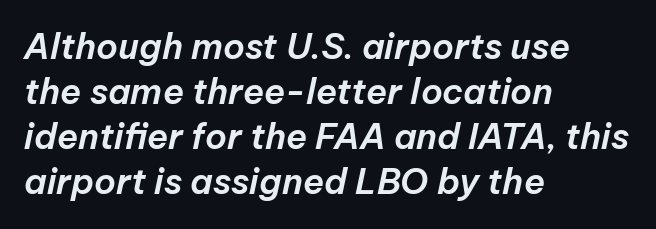
The image shows 35 px text type, italic (leaning right); set left-aligned, normal line spacing (1.29x), normal letter spacing, not underlined; low stroke contrast and a medium x-height.
